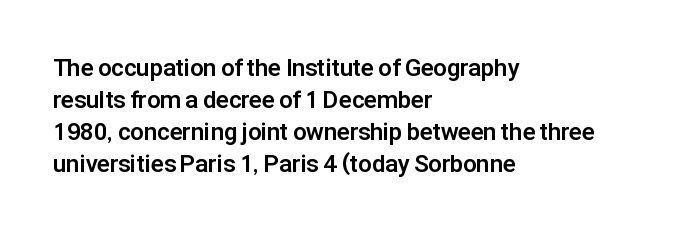
Q: Is the text bold? A: Yes.
Q: Is the text italic (slanted)? A: No, it is upright.
Q: Is the text underlined? A: No.
Q: How is the paragraph aligned? A: Left-aligned.
Q: Is the spacing between letters normal or unusually wide? A: Normal.
Q: Is the spacing between lines tight, normal or loose? A: Normal.
